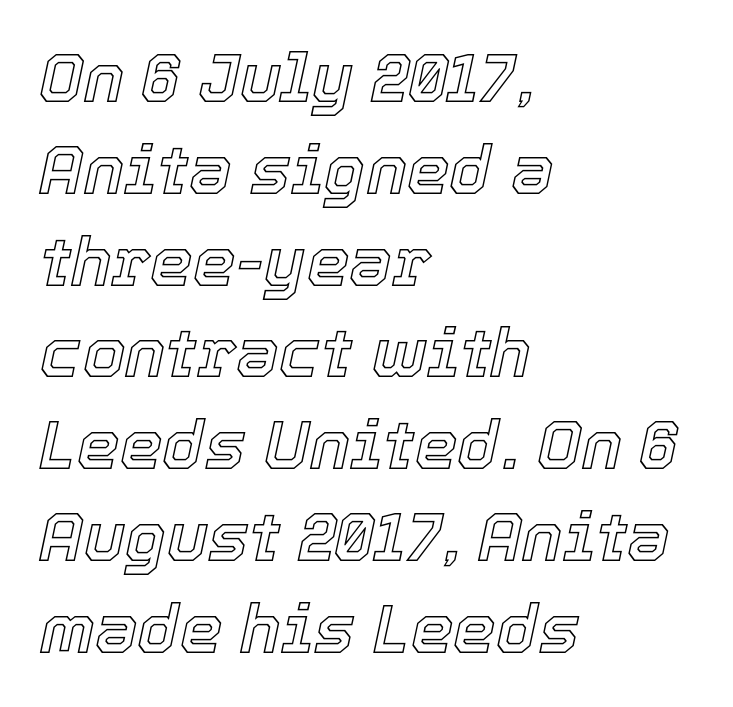
{"italic": "yes", "lean": "right", "slant_degrees": 12, "width": "normal", "x_height": "medium", "monospaced": "no", "underline": "no", "align": "left", "line_spacing": "normal", "line_spacing_ratio": 1.35, "letter_spacing": "normal", "letter_spacing_em": 0.0, "glyph_px": 68}
